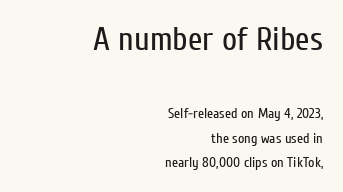
Q: Is the text bold? A: No.
Q: Is the text italic (slanted)? A: No, it is upright.
Q: Is the typeface a serif or a sans-serif typeface? A: Sans-serif.
Q: Is the text underlined? A: No.
Q: How is the paragraph aligned? A: Right-aligned.
Q: Is the spacing between letters normal or unusually wide? A: Normal.
Q: Which block of text is set in a larger size, the first (top) or the second (bottom)? A: The first (top) one.
Q: Width (condensed, normal, or wide)? A: Condensed.
Q: Stroke contrast? A: Low.
Q: x-height? A: Medium.
Q: Monospaced? A: No.
